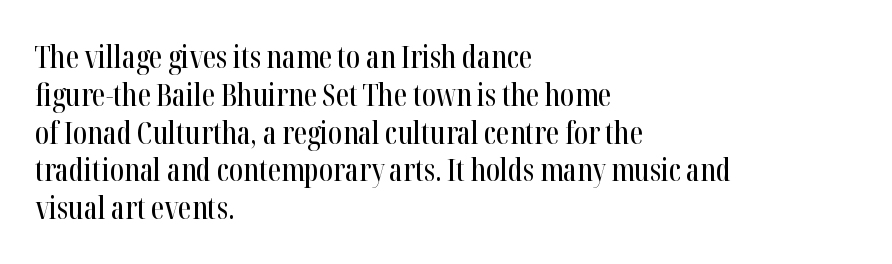
Q: Is the text italic (slanted)? A: No, it is upright.
Q: Is the typeface a serif or a sans-serif typeface? A: Serif.
Q: Is the text underlined? A: No.
Q: How is the paragraph aligned? A: Left-aligned.
Q: Is the spacing between letters normal or unusually wide? A: Normal.
Q: Is the spacing between lines tight, normal or loose? A: Normal.
Q: Width (condensed, normal, or wide)? A: Condensed.
Q: Stroke contrast? A: High.
Q: x-height? A: Medium.
Q: Monospaced? A: No.
